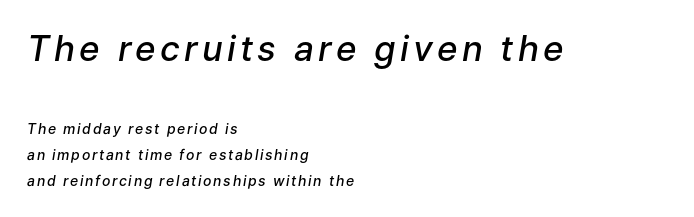
Q: Is the text bold? A: Semi-bold.
Q: Is the text italic (slanted)? A: Yes, it leans right by about 9 degrees.
Q: Is the text underlined? A: No.
Q: How is the paragraph aligned? A: Left-aligned.
Q: Which block of text is set in a larger size, the first (top) or the second (bottom)? A: The first (top) one.
Q: Width (condensed, normal, or wide)? A: Normal.
Q: Stroke contrast? A: Low.
Q: x-height? A: Medium.
Q: Monospaced? A: No.
